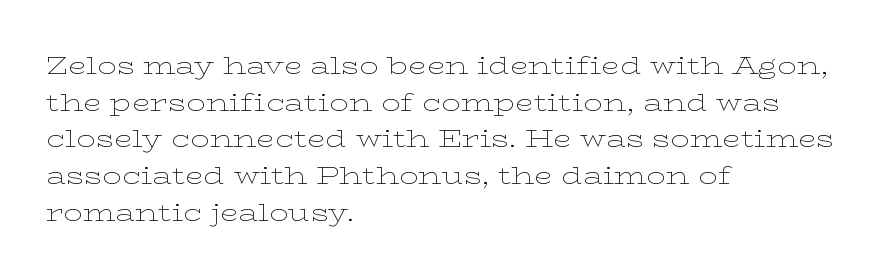
{"italic": "no", "bold": "no", "underline": "no", "align": "left", "line_spacing": "normal", "line_spacing_ratio": 1.53, "letter_spacing": "normal", "letter_spacing_em": 0.0, "glyph_px": 24}
